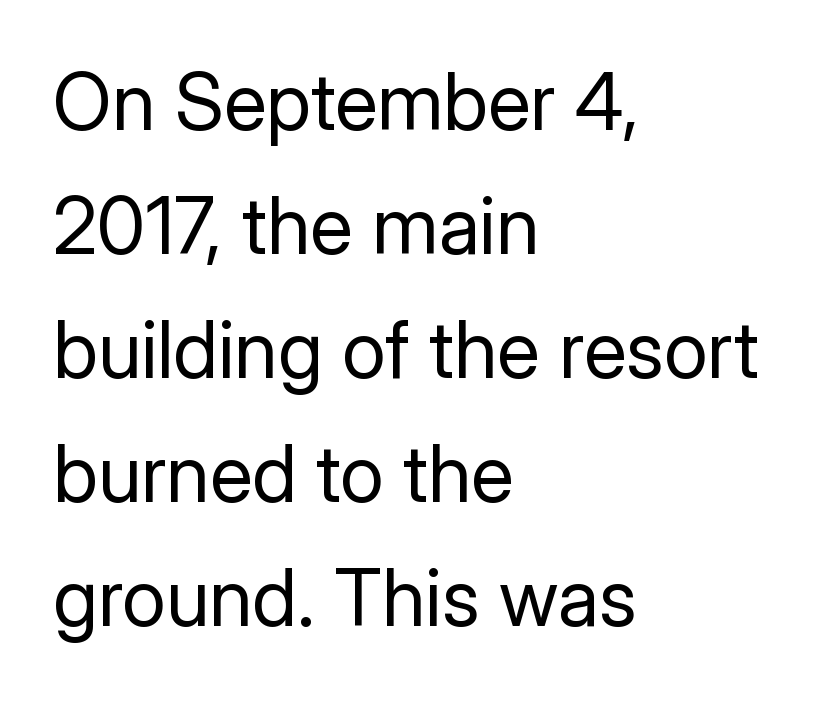
The image shows 79 px regular-weight sans-serif type, upright; set left-aligned, normal line spacing (1.57x), normal letter spacing, not underlined; low stroke contrast and a medium x-height.
